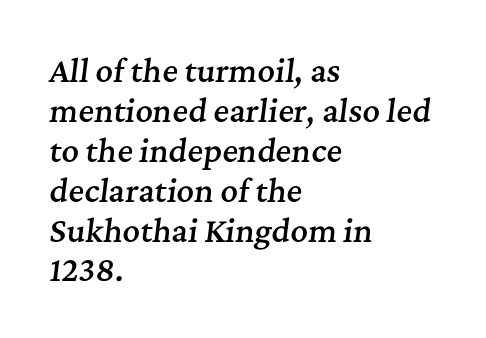
Q: Is the text bold? A: Semi-bold.
Q: Is the text italic (slanted)? A: Yes, it leans right by about 7 degrees.
Q: Is the typeface a serif or a sans-serif typeface? A: Serif.
Q: Is the text underlined? A: No.
Q: How is the paragraph aligned? A: Left-aligned.
Q: Is the spacing between letters normal or unusually wide? A: Normal.
Q: Is the spacing between lines tight, normal or loose? A: Normal.
Q: Width (condensed, normal, or wide)? A: Normal.
Q: Stroke contrast? A: Medium.
Q: x-height? A: Medium.
Q: Monospaced? A: No.
